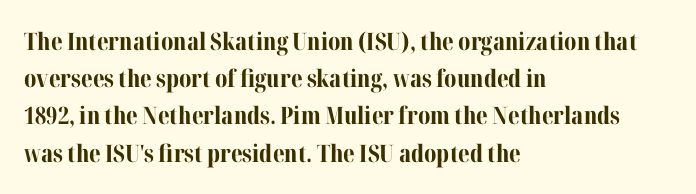
The passage shown has conventional tracking throughout. Underline: absent. The lines in this sample share a left origin and differ only in where they stop. These lines carry a lot of weight — the face is fully bold. Leading: standard. Characters remain perfectly vertical along every line.
